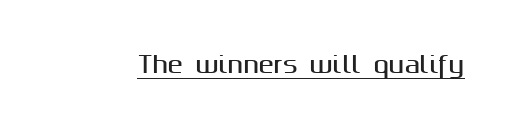
You can see a thin bar hugging the bottom of the glyphs. This rendering leaves character spacing at its baseline value. Style check: upright.
